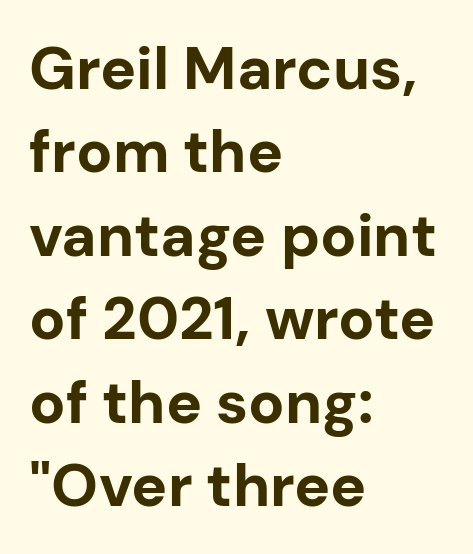
Observe the ordinary spacing: letters are neighbours, not strangers. The designer left line spacing at the default. I'd call this a sans setting — the letters go barefoot. Teacher's note: observe the even left margin — that is flush-left alignment. When letters stand straight like this, we call the style roman or upright. Is the type bold? Yes — the strokes are clearly thick and heavy.
